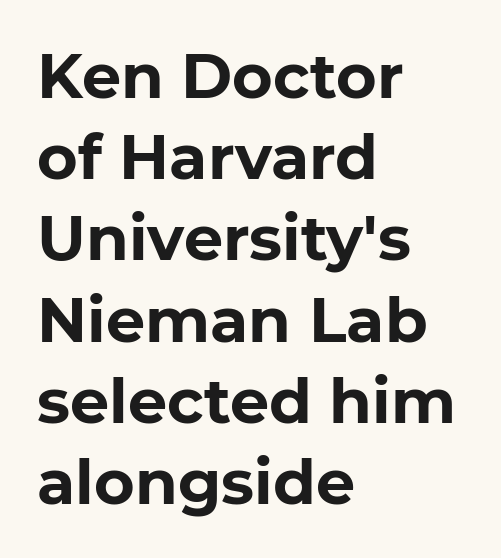
Q: Is the text bold? A: Yes.
Q: Is the text italic (slanted)? A: No, it is upright.
Q: Is the typeface a serif or a sans-serif typeface? A: Sans-serif.
Q: Is the text underlined? A: No.
Q: How is the paragraph aligned? A: Left-aligned.
Q: Is the spacing between letters normal or unusually wide? A: Normal.
Q: Is the spacing between lines tight, normal or loose? A: Normal.
Q: Width (condensed, normal, or wide)? A: Normal.
Q: Stroke contrast? A: Low.
Q: x-height? A: Medium.
Q: Monospaced? A: No.
